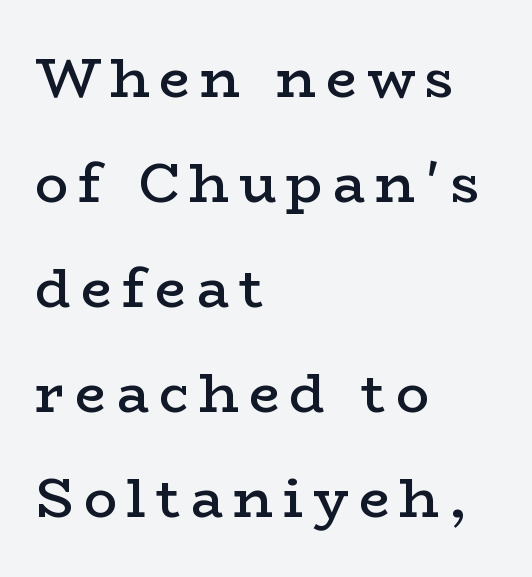
Line spacing here is loose. A classic flush-left, rag-right setting is used for this passage. Descenders hang freely into open space. Serifs: yes, visible at the terminals of the letterforms.
